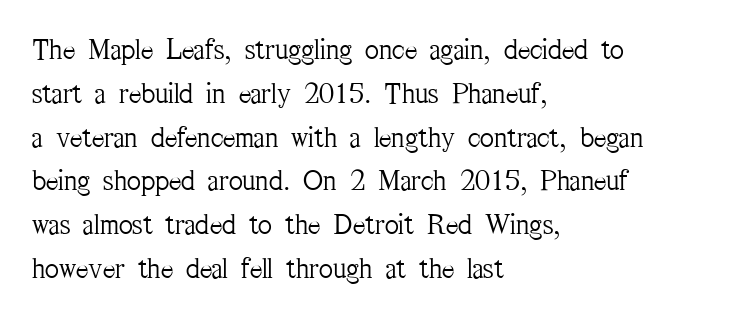
{"serif": "yes", "italic": "no", "bold": "no", "weight": "light", "width": "condensed", "stroke_contrast": "medium", "x_height": "medium", "monospaced": "no", "underline": "no", "align": "left", "line_spacing": "normal", "line_spacing_ratio": 1.46, "letter_spacing": "normal", "letter_spacing_em": 0.0, "glyph_px": 30}
